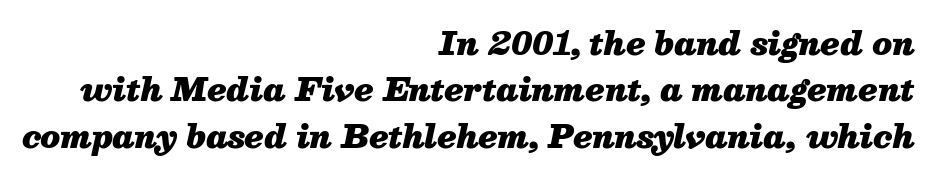
One-word summary of the alignment: right. Here the designer chose a conventional face with non-uniform glyph widths. Underline: absent. Pretty heavy lettering here — definitely bold. Characters are canted at an angle relative to the baseline's perpendicular.
